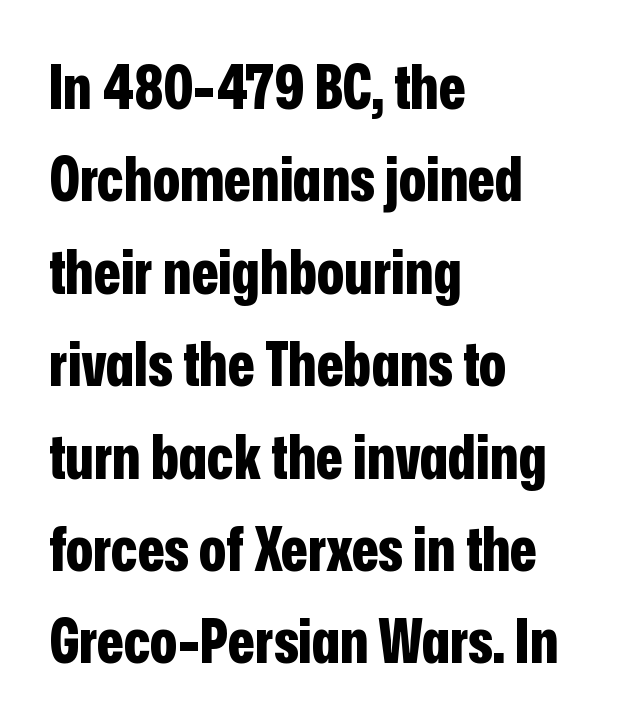
{"serif": "no", "italic": "no", "bold": "yes", "weight": "bold", "width": "condensed", "stroke_contrast": "low", "x_height": "medium", "monospaced": "no", "underline": "no", "align": "left", "line_spacing": "normal", "line_spacing_ratio": 1.49, "letter_spacing": "normal", "letter_spacing_em": 0.0, "glyph_px": 62}
